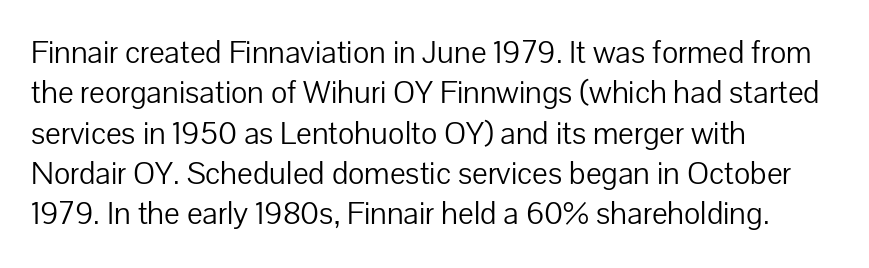
The image shows 33 px light sans-serif type, upright; set left-aligned, line spacing 1.22x, normal letter spacing, not underlined; low stroke contrast and a medium x-height.
